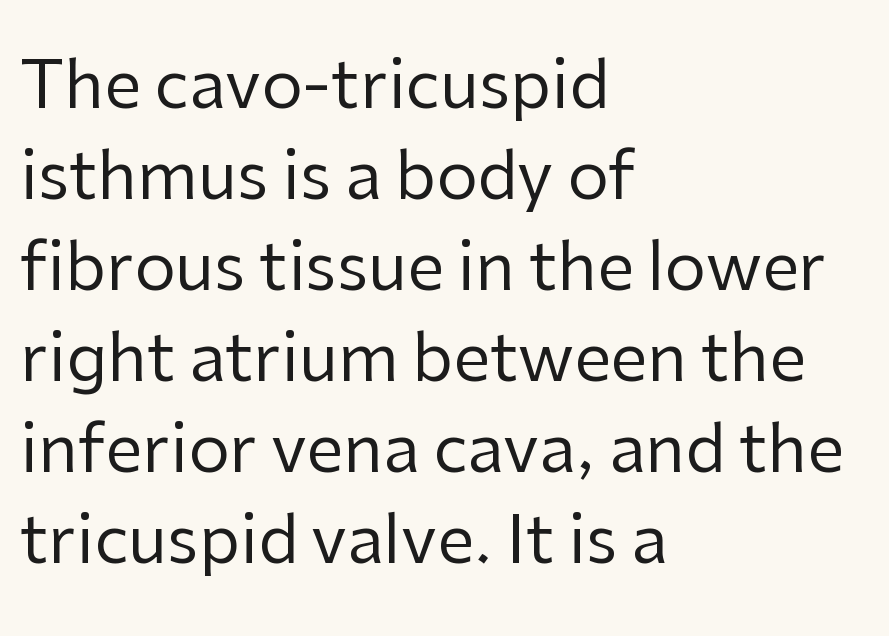
The image shows 66 px regular-weight sans-serif type, upright; set left-aligned, normal line spacing (1.38x), normal letter spacing, not underlined; low stroke contrast and a medium x-height.
